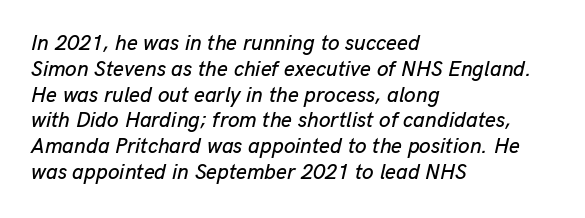
{"italic": "yes", "lean": "right", "slant_degrees": 13, "underline": "no", "align": "left", "line_spacing_ratio": 1.23, "letter_spacing": "normal", "letter_spacing_em": 0.0, "glyph_px": 21}
